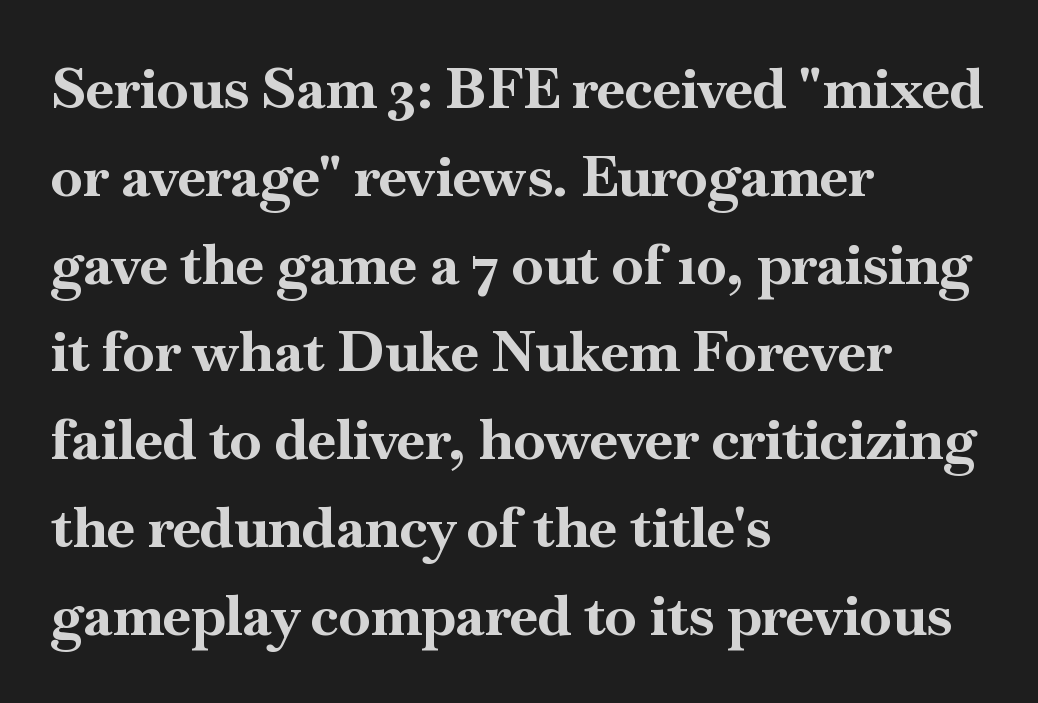
You can tell from the footed stems that serif type was used. Proportional: the letters do not fall into vertical columns. The vertical gap from one line to the next is medium. Words appear dense and cohesive because spacing is normal. The rendering uses a bold face; every stroke is thick and dark.
